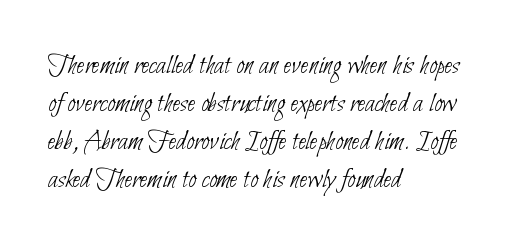
The space between consecutive lines is moderate. These lines are set flush left with a ragged right edge. To sum up the face: it is a sans, with no serifs. Spacing between characters is what you'd get straight out of the box. Words float on clear page, feet unadorned. Looks like regular typesetting: each glyph gets only the width it needs.
